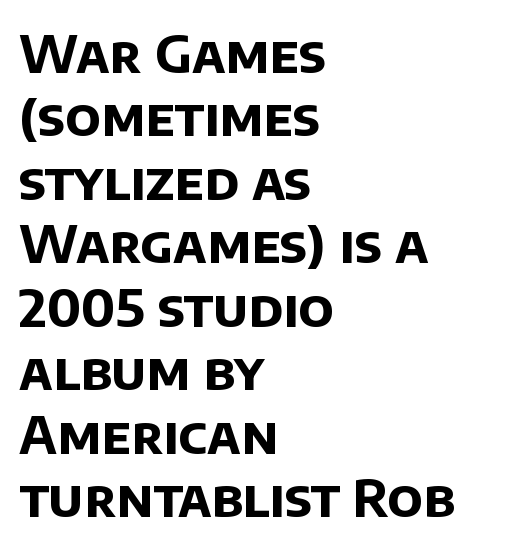
{"serif": "no", "bold": "yes", "weight": "bold", "width": "normal", "stroke_contrast": "low", "x_height": "large", "monospaced": "no", "underline": "no", "align": "left", "line_spacing_ratio": 1.22, "letter_spacing": "normal", "letter_spacing_em": 0.0, "glyph_px": 52}
